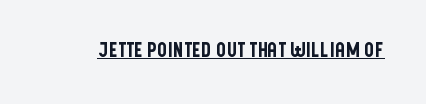
The letters stand upright; this is a roman face. Tracking here is standard; glyphs follow each other at the usual distance. Descenders here cross a horizontal rule under the line.
